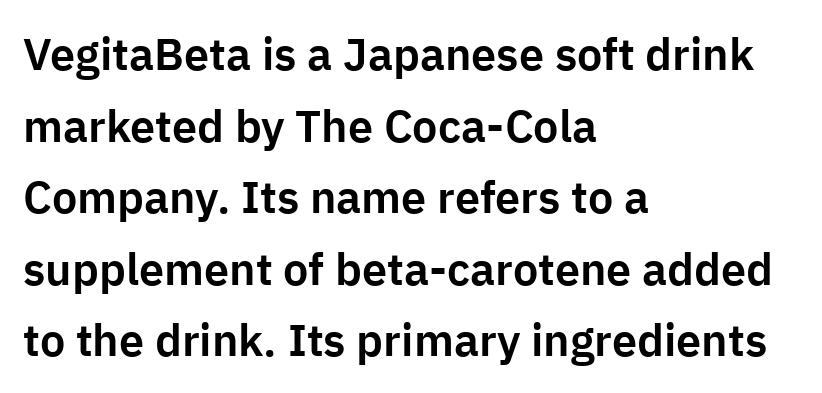
{"serif": "no", "italic": "no", "width": "normal", "stroke_contrast": "low", "x_height": "medium", "monospaced": "no", "underline": "no", "align": "left", "line_spacing": "normal", "line_spacing_ratio": 1.59, "letter_spacing": "normal", "letter_spacing_em": 0.0, "glyph_px": 45}
